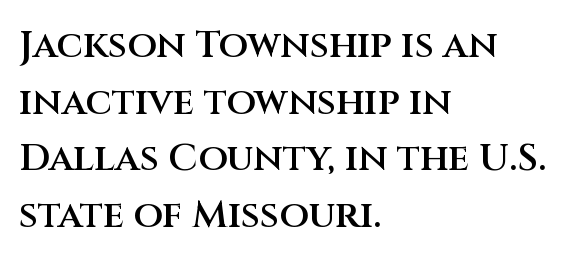
Q: Is the text bold? A: Semi-bold.
Q: Is the text italic (slanted)? A: No, it is upright.
Q: Is the typeface a serif or a sans-serif typeface? A: Sans-serif.
Q: Is the text underlined? A: No.
Q: How is the paragraph aligned? A: Left-aligned.
Q: Is the spacing between letters normal or unusually wide? A: Normal.
Q: Is the spacing between lines tight, normal or loose? A: Normal.
Q: Width (condensed, normal, or wide)? A: Normal.
Q: Stroke contrast? A: Medium.
Q: x-height? A: Large.
Q: Monospaced? A: No.
